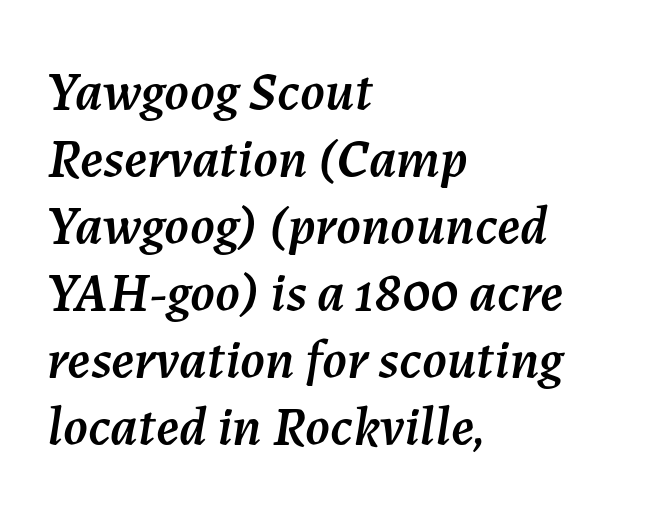
The image shows 55 px text type, italic (leaning right); set left-aligned, line spacing 1.22x, normal letter spacing, not underlined; medium stroke contrast and a medium x-height.
